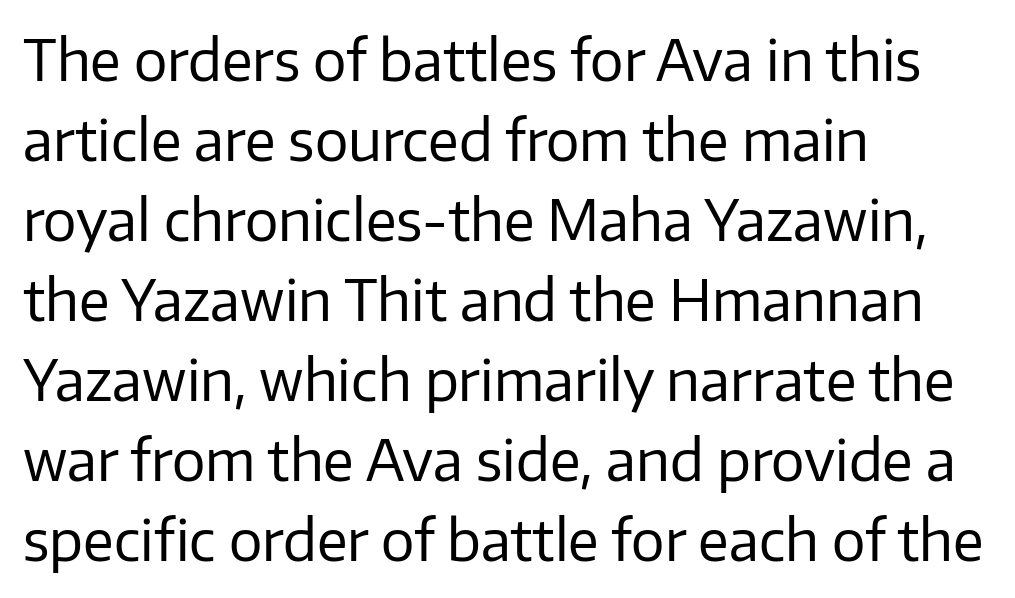
{"serif": "no", "italic": "no", "bold": "no", "weight": "regular", "width": "normal", "stroke_contrast": "low", "x_height": "medium", "monospaced": "no", "underline": "no", "align": "left", "line_spacing": "normal", "line_spacing_ratio": 1.43, "letter_spacing": "normal", "letter_spacing_em": 0.0, "glyph_px": 56}
